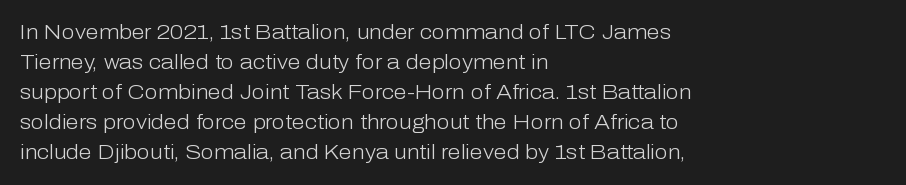
Q: Is the text bold? A: No.
Q: Is the text italic (slanted)? A: No, it is upright.
Q: Is the text underlined? A: No.
Q: How is the paragraph aligned? A: Left-aligned.
Q: Is the spacing between letters normal or unusually wide? A: Normal.
Q: Is the spacing between lines tight, normal or loose? A: Normal.
